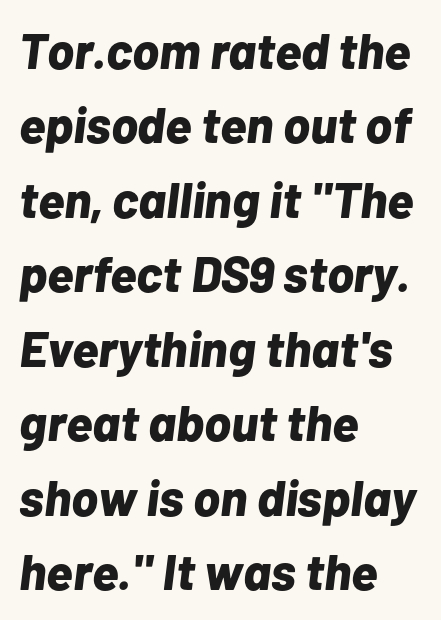
Q: Is the text bold? A: Yes.
Q: Is the text italic (slanted)? A: Yes, it leans right by about 7 degrees.
Q: Is the text underlined? A: No.
Q: How is the paragraph aligned? A: Left-aligned.
Q: Is the spacing between letters normal or unusually wide? A: Normal.
Q: Is the spacing between lines tight, normal or loose? A: Normal.
Q: Width (condensed, normal, or wide)? A: Normal.
Q: Stroke contrast? A: Low.
Q: x-height? A: Medium.
Q: Monospaced? A: No.
